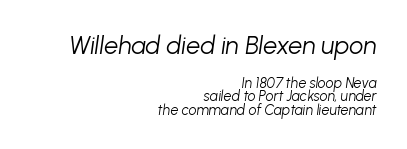
The image shows 25 px text type, italic (leaning right); set right-aligned, tight line spacing (0.96x), normal letter spacing, not underlined; the first (top) block is 1.79x larger.
